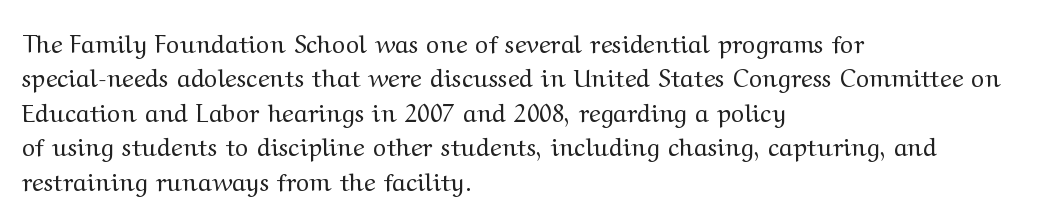
The image shows 25 px text type, upright; set left-aligned, normal line spacing (1.38x), normal letter spacing, not underlined.
